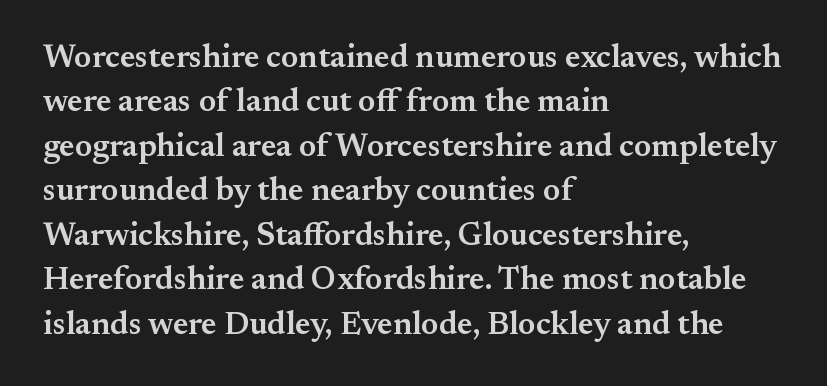
{"serif": "yes", "italic": "no", "bold": "semi", "weight": "semibold", "width": "normal", "stroke_contrast": "medium", "x_height": "small", "monospaced": "no", "underline": "no", "align": "left", "line_spacing": "normal", "line_spacing_ratio": 1.39, "letter_spacing": "normal", "letter_spacing_em": 0.0, "glyph_px": 32}
